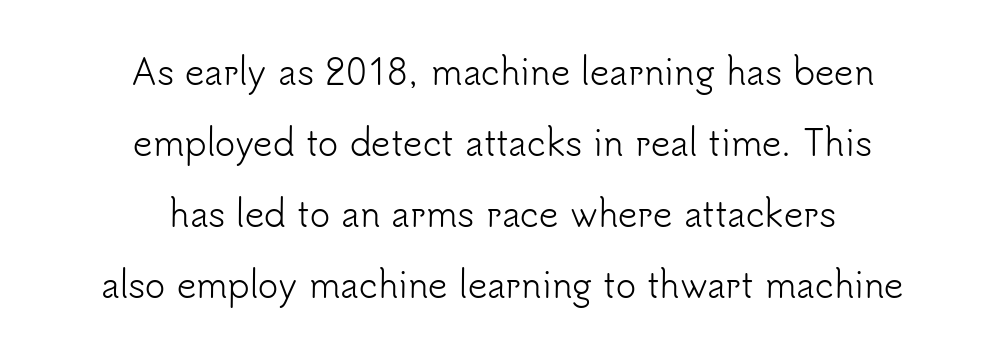
Does the type have serifs? No, each stem ends abruptly. Is the block centered? Yes — each line is placed symmetrically about the middle. The strokes are not fattened; the text isn't bold. Short note: letters normally spaced.
